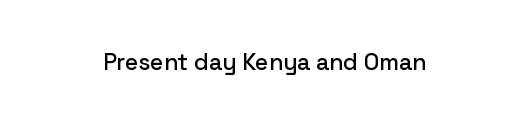
Q: Is the text italic (slanted)? A: No, it is upright.
Q: Is the text underlined? A: No.
Q: How is the paragraph aligned? A: Centered.
Q: Is the spacing between letters normal or unusually wide? A: Normal.
